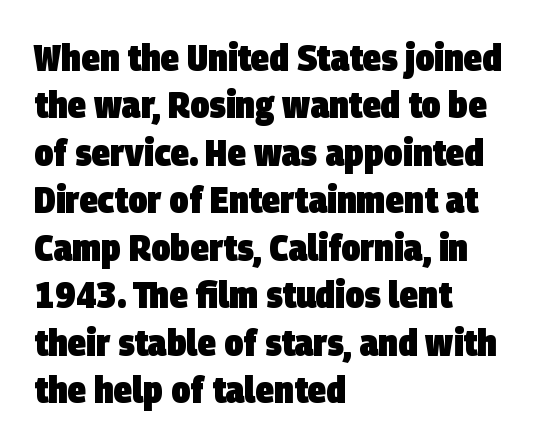
The image shows 38 px heavy, condensed sans-serif type; set left-aligned, normal line spacing (1.25x), normal letter spacing, not underlined; low stroke contrast and a large x-height.
